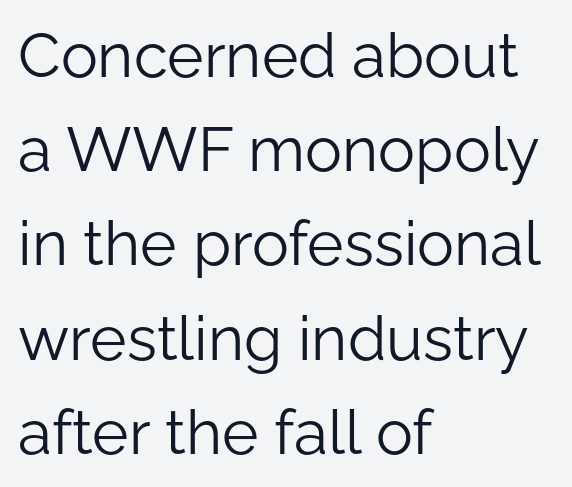
When letters stand straight like this, we call the style roman or upright. The rendering keeps characters at their native spacing. Students, observe: this is what conventionally led text looks like. The typeface chosen for these lines omits serifs. The letters advance in unequal steps, a hallmark of proportional type.
